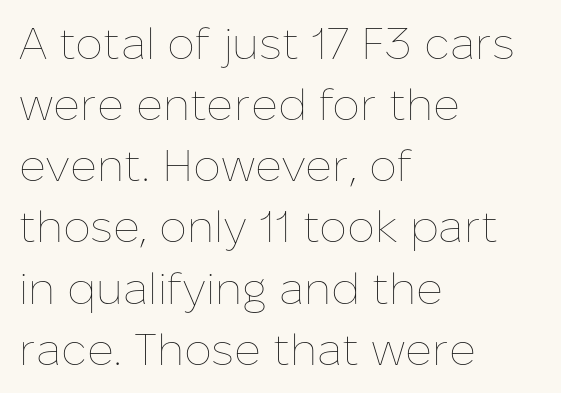
Q: Is the text bold? A: No.
Q: Is the text italic (slanted)? A: No, it is upright.
Q: Is the text underlined? A: No.
Q: How is the paragraph aligned? A: Left-aligned.
Q: Is the spacing between letters normal or unusually wide? A: Normal.
Q: Is the spacing between lines tight, normal or loose? A: Normal.
Q: Width (condensed, normal, or wide)? A: Normal.
Q: Stroke contrast? A: Low.
Q: x-height? A: Medium.
Q: Monospaced? A: No.
